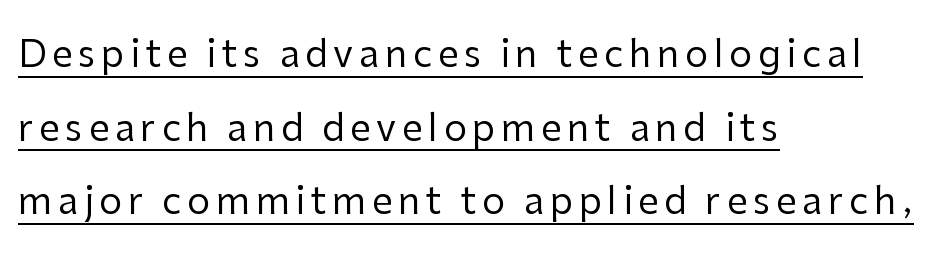
{"serif": "no", "italic": "no", "bold": "no", "weight": "regular", "width": "normal", "stroke_contrast": "low", "x_height": "medium", "monospaced": "no", "underline": "yes", "align": "left", "line_spacing": "loose", "line_spacing_ratio": 1.99, "glyph_px": 37}
